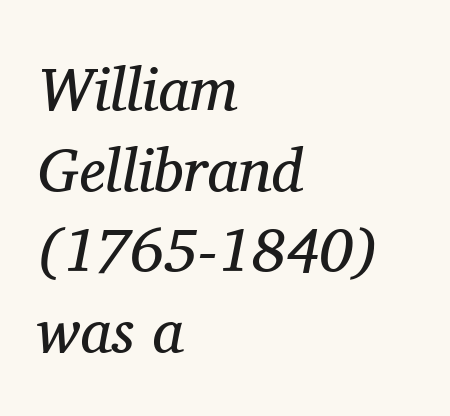
Q: Is the text bold? A: No.
Q: Is the text italic (slanted)? A: Yes, it leans right by about 11 degrees.
Q: Is the typeface a serif or a sans-serif typeface? A: Serif.
Q: Is the text underlined? A: No.
Q: How is the paragraph aligned? A: Left-aligned.
Q: Is the spacing between letters normal or unusually wide? A: Normal.
Q: Is the spacing between lines tight, normal or loose? A: Normal.
Q: Width (condensed, normal, or wide)? A: Normal.
Q: Stroke contrast? A: Medium.
Q: x-height? A: Medium.
Q: Monospaced? A: No.
